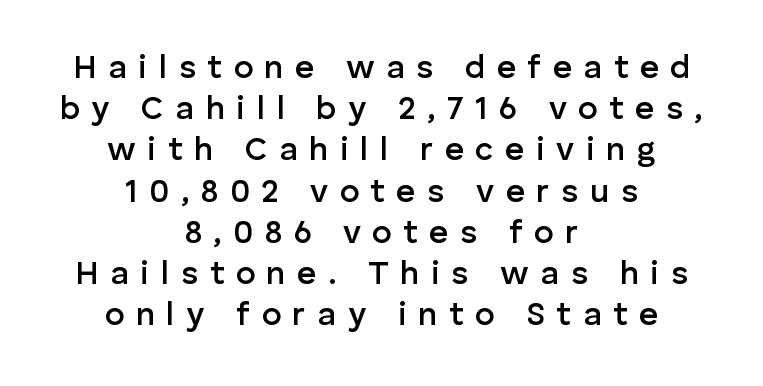
Compared with a flush-left layout, this one balances lines on the center instead. Italic: no, the glyphs are upright roman. Honestly, the letter spacing is so wide it's the main thing you notice. Note: no serifs on the glyphs. The strip under each line holds only bare page.
